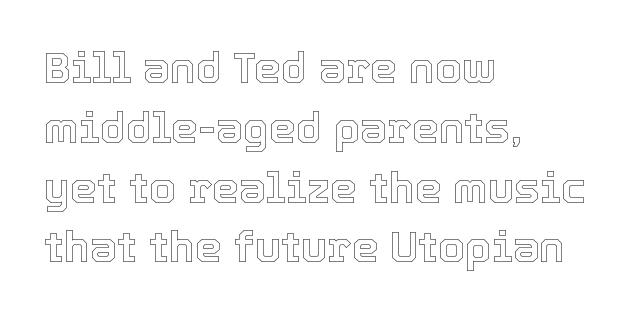
The compositor pushed each line to the left boundary. The designer left line spacing at the default. The letters advance in unequal steps, a hallmark of proportional type. Rule under the text: the space is simply empty. Students, note that the glyphs here touch the page at normal intervals. It's the straight-up-and-down kind of type.
